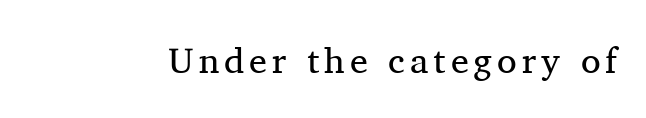
The image shows 36 px regular-weight serif type, upright; set not underlined; medium stroke contrast and a medium x-height.
